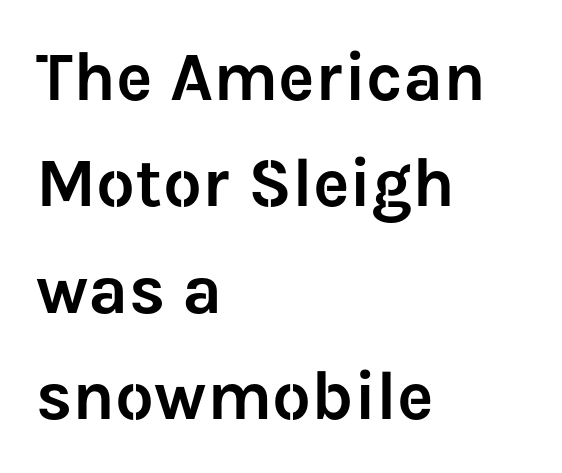
Each row of text sits above clean, open space. Leading matches the norm, producing a regular column. The rendering uses natural spacing where letterforms have individual widths. The rag falls on the right side of this text block. The type family on display is of the sans-serif kind.
